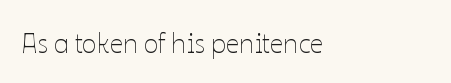
{"italic": "no", "bold": "no", "underline": "no", "align": "left", "letter_spacing": "normal", "letter_spacing_em": 0.0, "glyph_px": 27}
